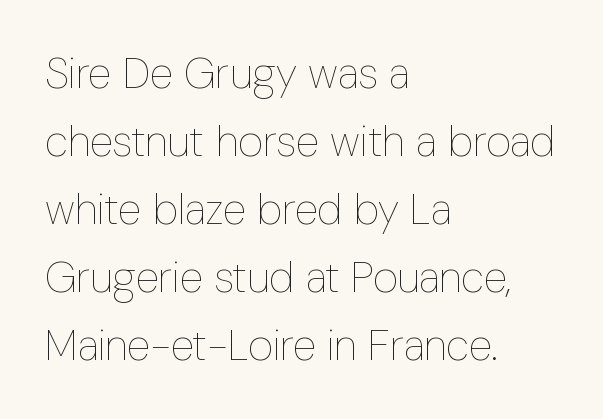
The image shows 43 px thin, condensed type, upright; set left-aligned, normal line spacing (1.58x), normal letter spacing, not underlined; low stroke contrast and a medium x-height.
